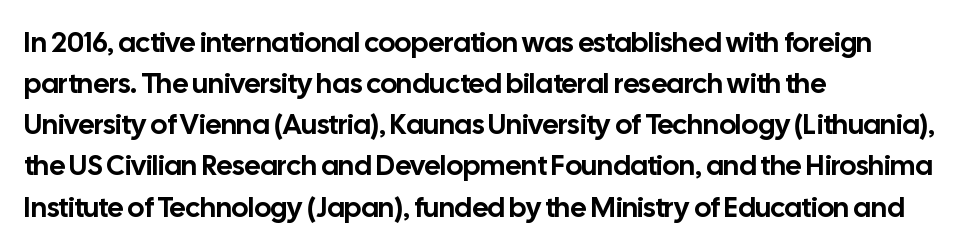
{"serif": "no", "italic": "no", "width": "normal", "stroke_contrast": "low", "x_height": "medium", "monospaced": "no", "underline": "no", "align": "left", "line_spacing": "normal", "line_spacing_ratio": 1.47, "letter_spacing": "normal", "letter_spacing_em": 0.0, "glyph_px": 28}
